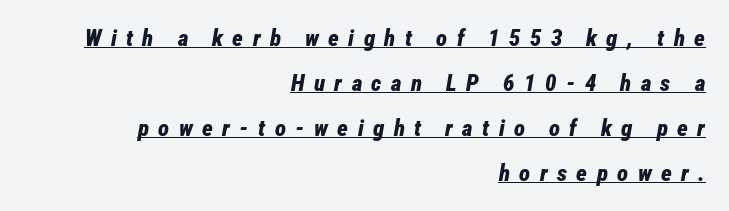
{"italic": "yes", "lean": "right", "slant_degrees": 12, "bold": "yes", "underline": "yes", "align": "right", "line_spacing": "loose", "line_spacing_ratio": 1.95, "letter_spacing": "wide", "letter_spacing_em": 0.41, "glyph_px": 23}
